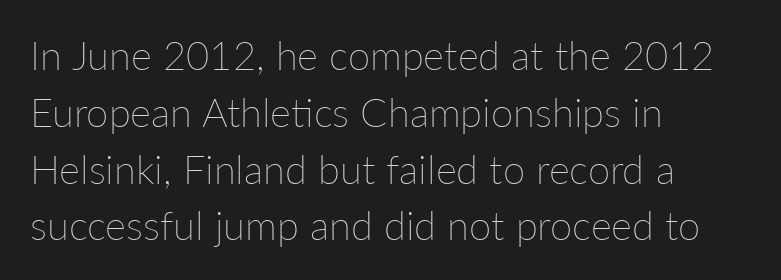
The image shows 40 px thin type, upright; set left-aligned, normal line spacing (1.42x), normal letter spacing, not underlined; low stroke contrast and a medium x-height.
